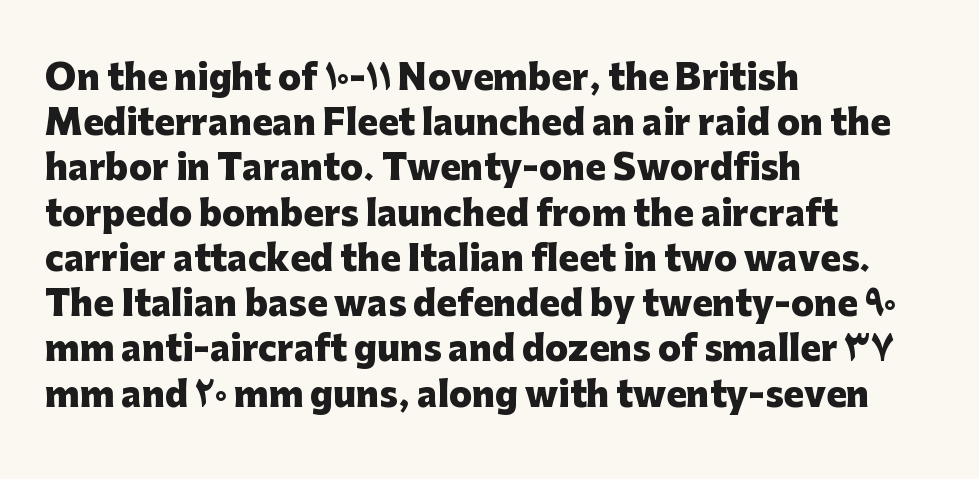
Varying glyph widths throughout — classic text-font behaviour. Do the letters lean? They stand straight. Does the copy run flush right? No — it runs flush left. The passage shown is typeset with a sans-serif family. Strong, thick strokes mark this as bold type. Each row of text sits above clean, open space.
